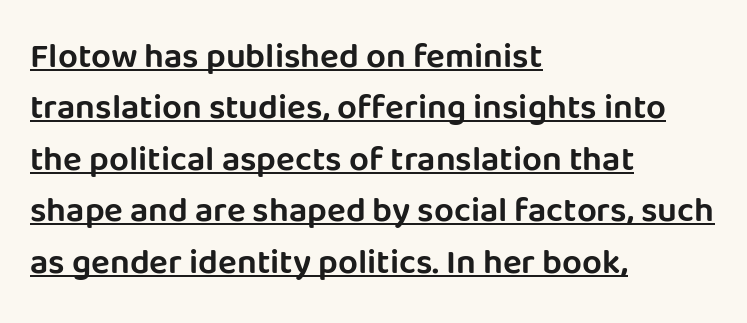
Q: Is the text italic (slanted)? A: No, it is upright.
Q: Is the typeface a serif or a sans-serif typeface? A: Sans-serif.
Q: Is the text underlined? A: Yes.
Q: How is the paragraph aligned? A: Left-aligned.
Q: Is the spacing between letters normal or unusually wide? A: Normal.
Q: Is the spacing between lines tight, normal or loose? A: Normal.
Q: Width (condensed, normal, or wide)? A: Normal.
Q: Stroke contrast? A: Low.
Q: x-height? A: Large.
Q: Monospaced? A: No.
